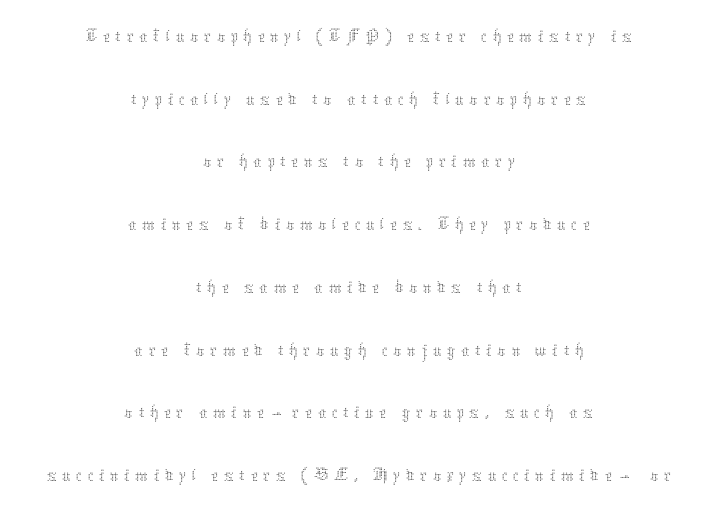
Q: Is the text bold? A: No.
Q: Is the text italic (slanted)? A: No, it is upright.
Q: Is the text underlined? A: No.
Q: How is the paragraph aligned? A: Centered.
Q: Is the spacing between lines tight, normal or loose? A: Normal.
Q: Width (condensed, normal, or wide)? A: Normal.
Q: Stroke contrast? A: Medium.
Q: x-height? A: Medium.
Q: Monospaced? A: No.
